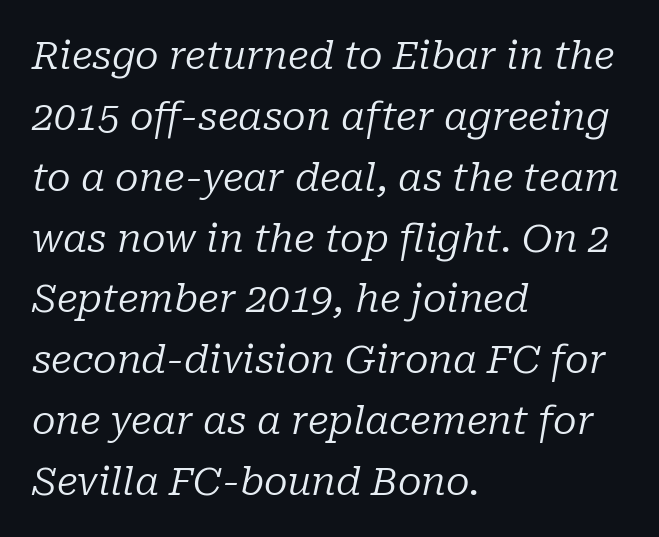
Q: Is the text bold? A: No.
Q: Is the text italic (slanted)? A: Yes, it leans right by about 10 degrees.
Q: Is the typeface a serif or a sans-serif typeface? A: Serif.
Q: Is the text underlined? A: No.
Q: How is the paragraph aligned? A: Left-aligned.
Q: Is the spacing between letters normal or unusually wide? A: Normal.
Q: Is the spacing between lines tight, normal or loose? A: Normal.
Q: Width (condensed, normal, or wide)? A: Normal.
Q: Stroke contrast? A: Low.
Q: x-height? A: Medium.
Q: Monospaced? A: No.
